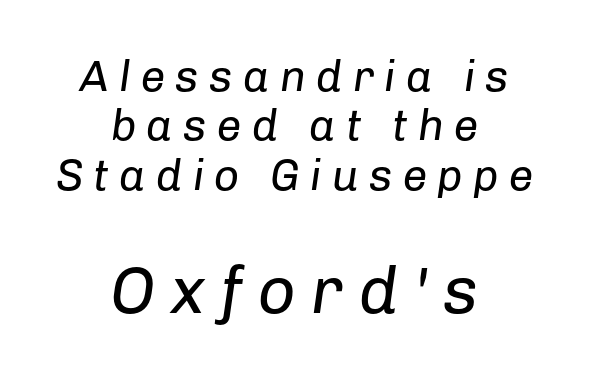
Q: Is the text bold? A: No.
Q: Is the text italic (slanted)? A: Yes, it leans right by about 8 degrees.
Q: Is the text underlined? A: No.
Q: How is the paragraph aligned? A: Centered.
Q: Is the spacing between letters normal or unusually wide? A: Unusually wide.
Q: Is the spacing between lines tight, normal or loose? A: Tight.
Q: Which block of text is set in a larger size, the first (top) or the second (bottom)? A: The second (bottom) one.
Q: Width (condensed, normal, or wide)? A: Normal.
Q: Stroke contrast? A: Low.
Q: x-height? A: Medium.
Q: Monospaced? A: No.
